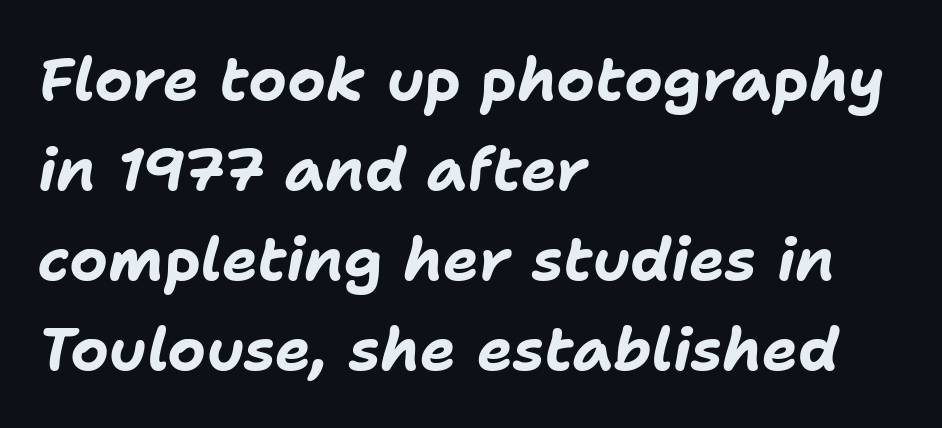
Nothing unusual about the tracking: characters are spaced as the font intends. The rendering anchors every line to the left-hand side. Style check: oblique. The vertical gap from one line to the next is medium. Typesetter's note: full bold, strokes at maximum text heaviness.
